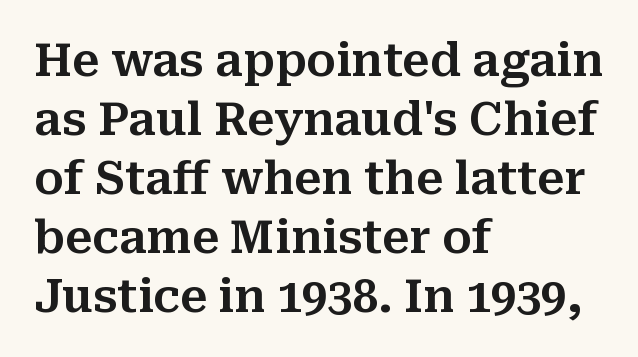
Q: Is the text italic (slanted)? A: No, it is upright.
Q: Is the typeface a serif or a sans-serif typeface? A: Serif.
Q: Is the text underlined? A: No.
Q: How is the paragraph aligned? A: Left-aligned.
Q: Is the spacing between letters normal or unusually wide? A: Normal.
Q: Is the spacing between lines tight, normal or loose? A: Normal.
Q: Width (condensed, normal, or wide)? A: Normal.
Q: Stroke contrast? A: Medium.
Q: x-height? A: Medium.
Q: Monospaced? A: No.
